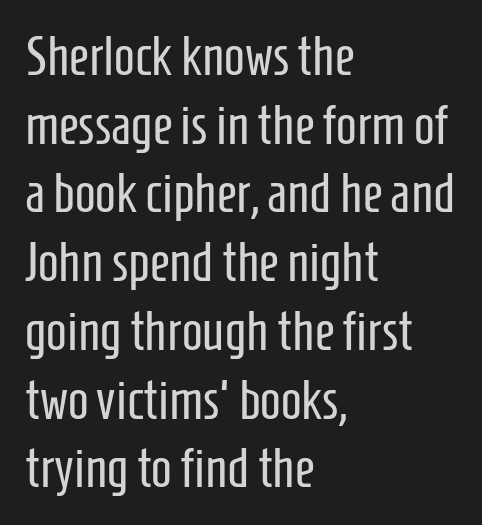
{"serif": "no", "italic": "no", "bold": "no", "weight": "regular", "width": "condensed", "stroke_contrast": "low", "x_height": "medium", "monospaced": "no", "underline": "no", "align": "left", "line_spacing": "normal", "line_spacing_ratio": 1.25, "letter_spacing": "normal", "letter_spacing_em": 0.0, "glyph_px": 55}
